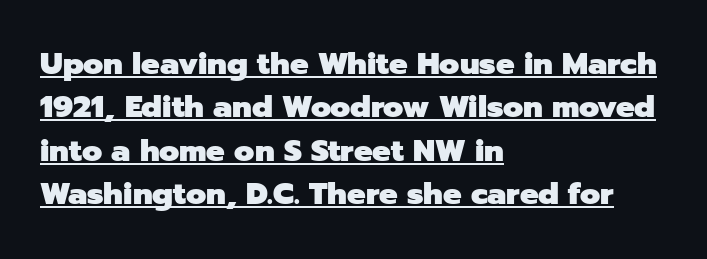
Q: Is the text bold? A: Yes.
Q: Is the text italic (slanted)? A: No, it is upright.
Q: Is the typeface a serif or a sans-serif typeface? A: Sans-serif.
Q: Is the text underlined? A: Yes.
Q: How is the paragraph aligned? A: Left-aligned.
Q: Is the spacing between letters normal or unusually wide? A: Normal.
Q: Is the spacing between lines tight, normal or loose? A: Normal.
Q: Width (condensed, normal, or wide)? A: Normal.
Q: Stroke contrast? A: Low.
Q: x-height? A: Medium.
Q: Monospaced? A: No.
